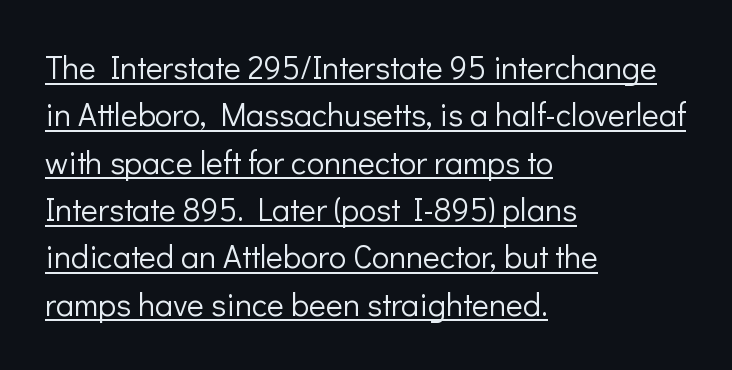
The image shows 32 px light sans-serif type, upright; set left-aligned, normal line spacing (1.48x), normal letter spacing, underlined; low stroke contrast and a medium x-height.
